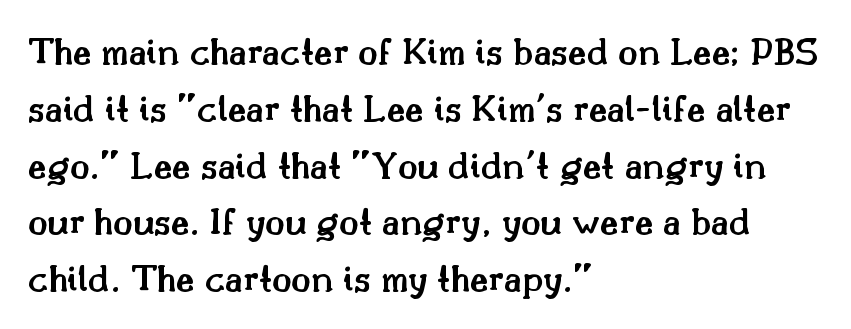
Q: Is the text bold? A: Semi-bold.
Q: Is the text italic (slanted)? A: No, it is upright.
Q: Is the typeface a serif or a sans-serif typeface? A: Serif.
Q: Is the text underlined? A: No.
Q: How is the paragraph aligned? A: Left-aligned.
Q: Is the spacing between letters normal or unusually wide? A: Normal.
Q: Is the spacing between lines tight, normal or loose? A: Normal.
Q: Width (condensed, normal, or wide)? A: Normal.
Q: Stroke contrast? A: Medium.
Q: x-height? A: Small.
Q: Monospaced? A: No.
